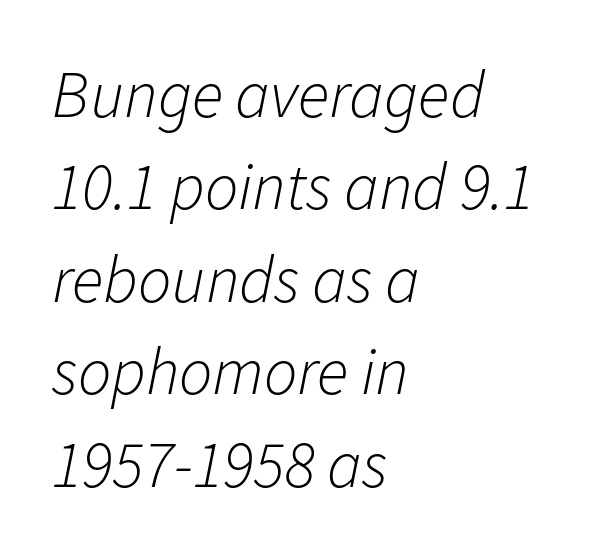
{"italic": "yes", "lean": "right", "slant_degrees": 11, "bold": "no", "weight": "light", "width": "normal", "stroke_contrast": "low", "x_height": "medium", "monospaced": "no", "underline": "no", "align": "left", "line_spacing": "normal", "line_spacing_ratio": 1.4, "letter_spacing": "normal", "letter_spacing_em": 0.0, "glyph_px": 66}
